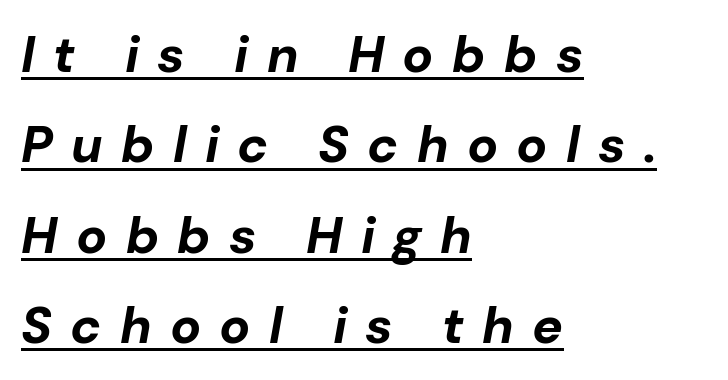
Q: Is the text bold? A: Yes.
Q: Is the text italic (slanted)? A: Yes, it leans right by about 10 degrees.
Q: Is the text underlined? A: Yes.
Q: How is the paragraph aligned? A: Left-aligned.
Q: Is the spacing between letters normal or unusually wide? A: Unusually wide.
Q: Width (condensed, normal, or wide)? A: Normal.
Q: Stroke contrast? A: Low.
Q: x-height? A: Medium.
Q: Monospaced? A: No.
